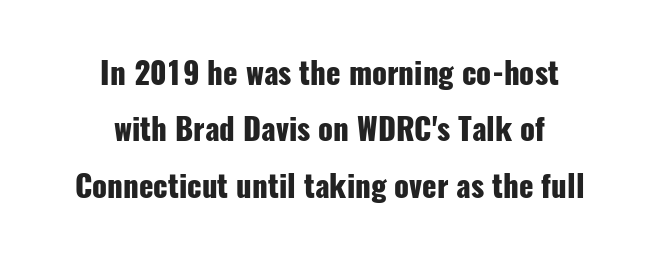
No extra tracking has been applied to these lines. These lines carry a lot of weight — the face is fully bold. Think of a printed novel: that variable character pitch is what you see here. Typeset on center — no edge is straight. Does the type have serifs? No, each stem ends abruptly.
